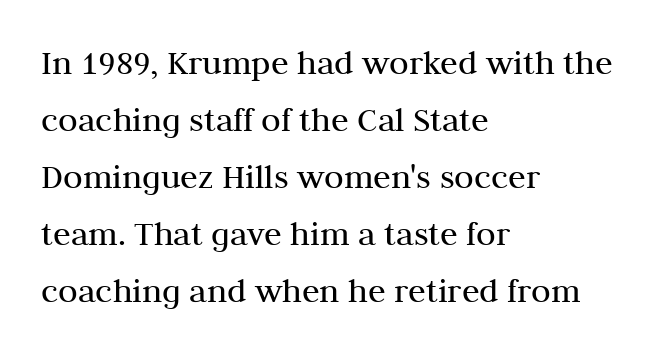
Q: Is the text bold? A: No.
Q: Is the text italic (slanted)? A: No, it is upright.
Q: Is the typeface a serif or a sans-serif typeface? A: Serif.
Q: Is the text underlined? A: No.
Q: How is the paragraph aligned? A: Left-aligned.
Q: Is the spacing between letters normal or unusually wide? A: Normal.
Q: Is the spacing between lines tight, normal or loose? A: Normal.
Q: Width (condensed, normal, or wide)? A: Normal.
Q: Stroke contrast? A: Medium.
Q: x-height? A: Medium.
Q: Monospaced? A: No.
